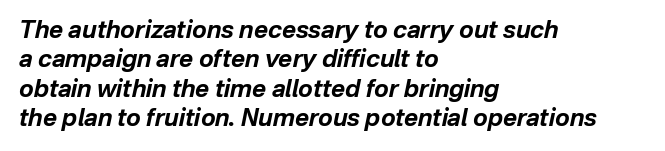
{"italic": "yes", "lean": "right", "slant_degrees": 12, "bold": "yes", "underline": "no", "align": "left", "line_spacing_ratio": 1.22, "letter_spacing": "normal", "letter_spacing_em": 0.0, "glyph_px": 24}
